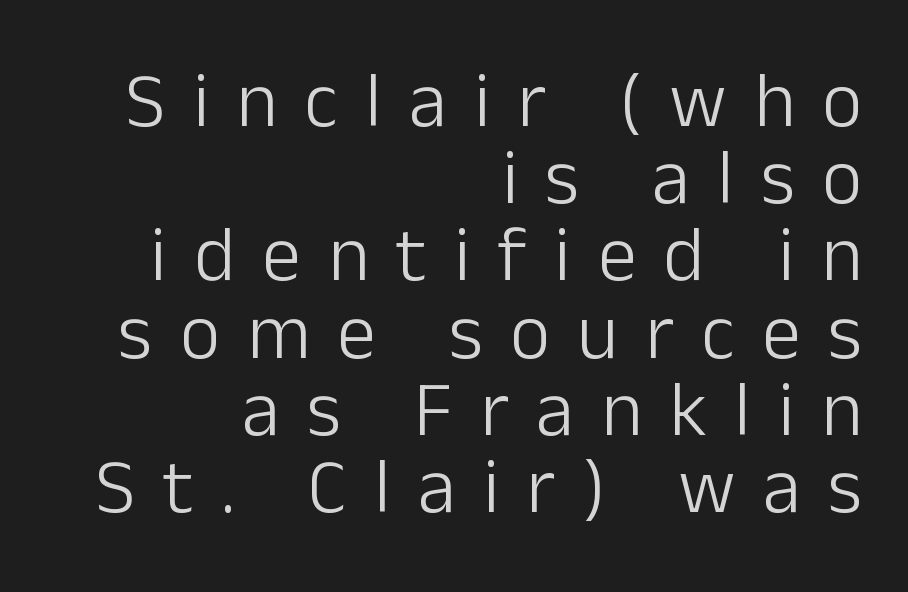
{"serif": "no", "italic": "no", "bold": "no", "weight": "light", "width": "normal", "stroke_contrast": "low", "x_height": "medium", "monospaced": "no", "underline": "no", "align": "right", "line_spacing": "tight", "line_spacing_ratio": 0.99, "letter_spacing": "wide", "letter_spacing_em": 0.35, "glyph_px": 78}
